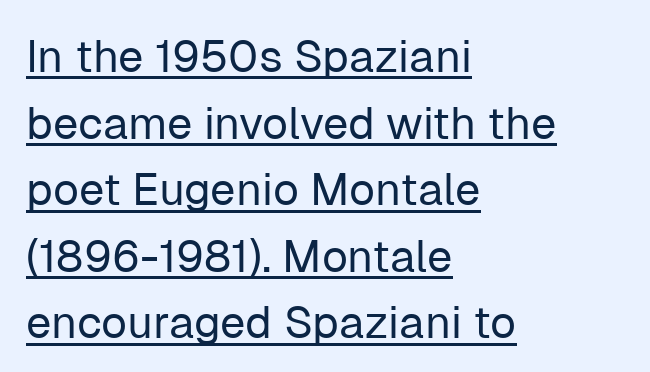
Observe the ordinary spacing: letters are neighbours, not strangers. The letters look calm and open, with moderate or lighter stems. Italic? Not at all — the glyphs are vertical. Compared with undecorated copy, this sample adds a rule below the words.
